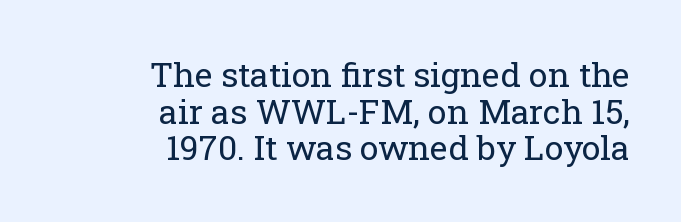
The image shows 34 px regular-weight serif type, upright; set right-aligned, tight line spacing (1.08x), normal letter spacing, not underlined; low stroke contrast and a medium x-height.
